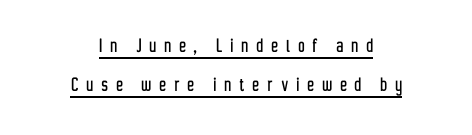
The face used here is rendered with a markedly widened letterfit. The letters stand upright; this is a roman face. Does a line run under the words? Yes, clearly. The setting favours the middle, as headings and verse often do.
